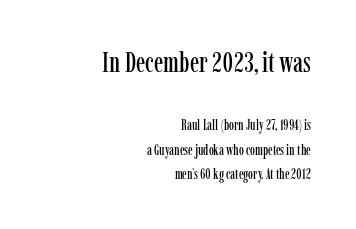
Q: Is the text italic (slanted)? A: No, it is upright.
Q: Is the typeface a serif or a sans-serif typeface? A: Serif.
Q: Is the text underlined? A: No.
Q: How is the paragraph aligned? A: Right-aligned.
Q: Is the spacing between letters normal or unusually wide? A: Normal.
Q: Which block of text is set in a larger size, the first (top) or the second (bottom)? A: The first (top) one.
Q: Width (condensed, normal, or wide)? A: Condensed.
Q: Stroke contrast? A: Low.
Q: x-height? A: Medium.
Q: Monospaced? A: No.
